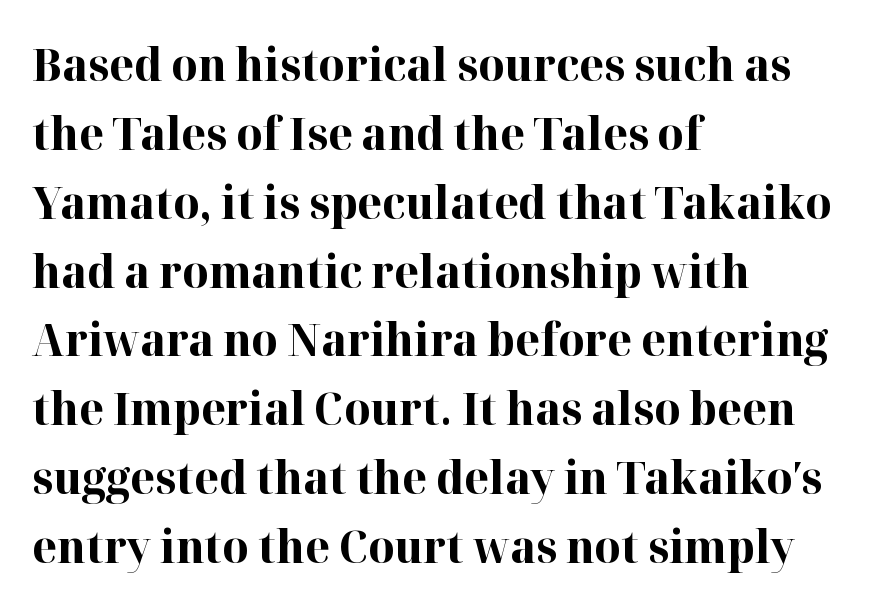
Q: Is the text bold? A: Yes.
Q: Is the text italic (slanted)? A: No, it is upright.
Q: Is the typeface a serif or a sans-serif typeface? A: Serif.
Q: Is the text underlined? A: No.
Q: How is the paragraph aligned? A: Left-aligned.
Q: Is the spacing between letters normal or unusually wide? A: Normal.
Q: Is the spacing between lines tight, normal or loose? A: Normal.
Q: Width (condensed, normal, or wide)? A: Normal.
Q: Stroke contrast? A: High.
Q: x-height? A: Medium.
Q: Monospaced? A: No.
